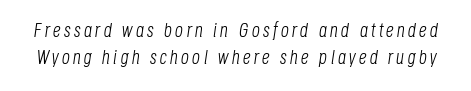
Descender tails drop into unmarked territory. This block has exactly the height ordinary leading produces. In terms of posture, this sample is oblique. The weight would be labelled regular, book, light, or lighter still.
